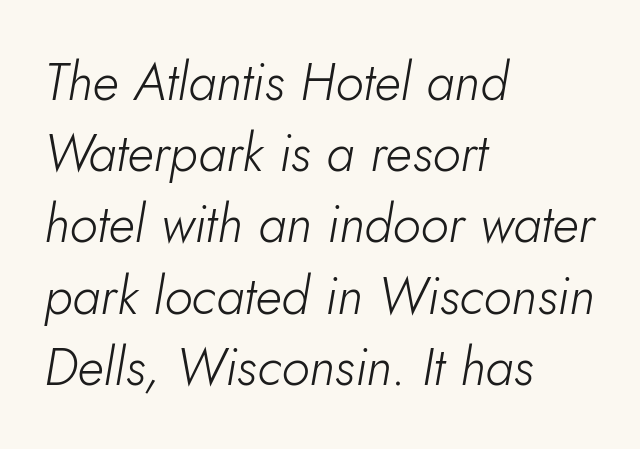
The image shows 52 px light type, italic (leaning right); set left-aligned, normal line spacing (1.37x), normal letter spacing, not underlined; low stroke contrast and a small x-height.
